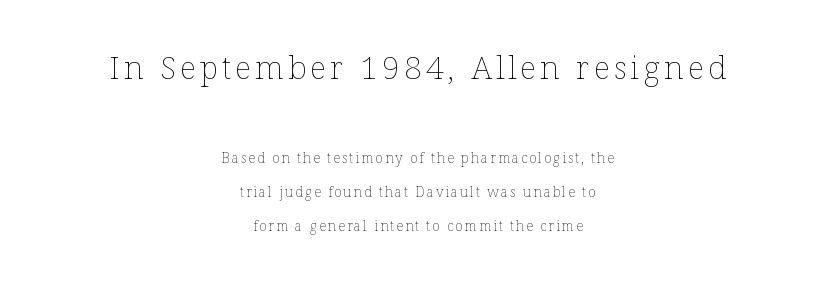
The image shows 32 px thin type, upright; set centered, loose line spacing (2.44x), not underlined; the first (top) block is 2.29x larger; low stroke contrast and a medium x-height.
